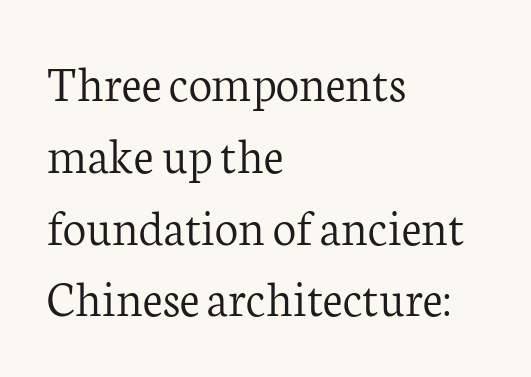
Q: Is the text bold? A: No.
Q: Is the text italic (slanted)? A: No, it is upright.
Q: Is the typeface a serif or a sans-serif typeface? A: Serif.
Q: Is the text underlined? A: No.
Q: How is the paragraph aligned? A: Left-aligned.
Q: Is the spacing between letters normal or unusually wide? A: Normal.
Q: Is the spacing between lines tight, normal or loose? A: Normal.
Q: Width (condensed, normal, or wide)? A: Normal.
Q: Stroke contrast? A: Low.
Q: x-height? A: Medium.
Q: Monospaced? A: No.
